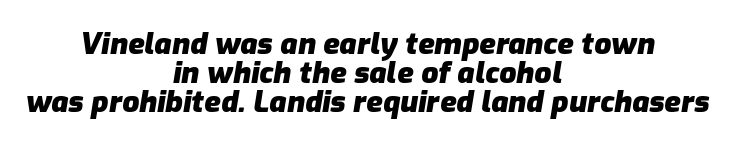
Q: Is the text bold? A: Yes.
Q: Is the text italic (slanted)? A: Yes, it leans right by about 9 degrees.
Q: Is the text underlined? A: No.
Q: How is the paragraph aligned? A: Centered.
Q: Is the spacing between letters normal or unusually wide? A: Normal.
Q: Is the spacing between lines tight, normal or loose? A: Tight.
Q: Width (condensed, normal, or wide)? A: Normal.
Q: Stroke contrast? A: Low.
Q: x-height? A: Medium.
Q: Monospaced? A: No.
